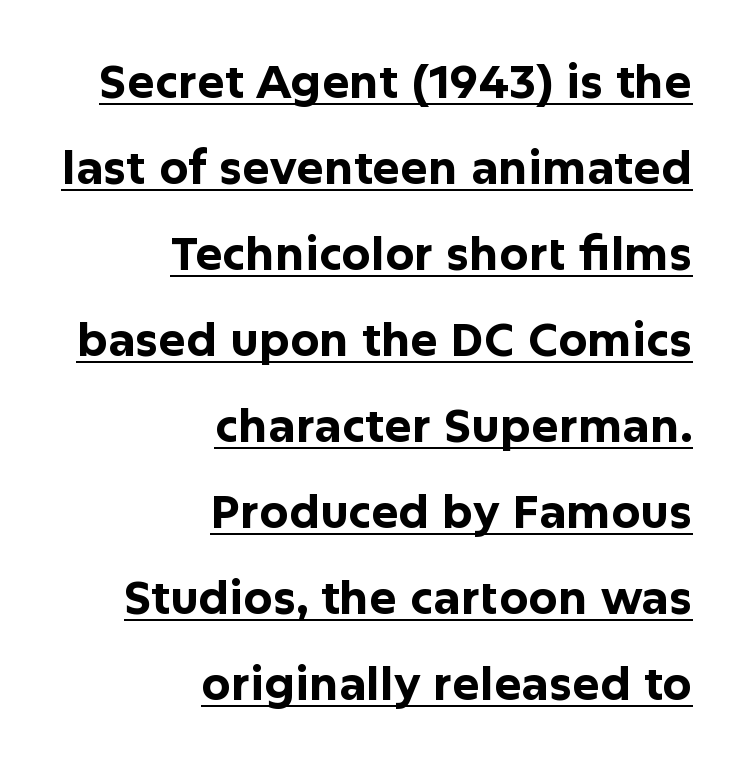
Q: Is the text bold? A: Yes.
Q: Is the text italic (slanted)? A: No, it is upright.
Q: Is the typeface a serif or a sans-serif typeface? A: Sans-serif.
Q: Is the text underlined? A: Yes.
Q: How is the paragraph aligned? A: Right-aligned.
Q: Is the spacing between letters normal or unusually wide? A: Normal.
Q: Width (condensed, normal, or wide)? A: Normal.
Q: Stroke contrast? A: Low.
Q: x-height? A: Medium.
Q: Monospaced? A: No.
